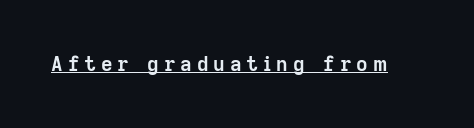
Q: Is the text bold? A: Yes.
Q: Is the text italic (slanted)? A: No, it is upright.
Q: Is the text underlined? A: Yes.
Q: Is the spacing between letters normal or unusually wide? A: Unusually wide.
